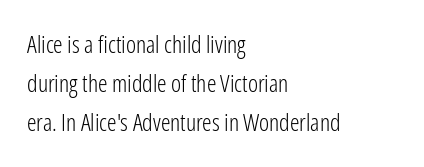
Q: Is the text bold? A: No.
Q: Is the text italic (slanted)? A: No, it is upright.
Q: Is the text underlined? A: No.
Q: How is the paragraph aligned? A: Left-aligned.
Q: Is the spacing between letters normal or unusually wide? A: Normal.
Q: Is the spacing between lines tight, normal or loose? A: Normal.
